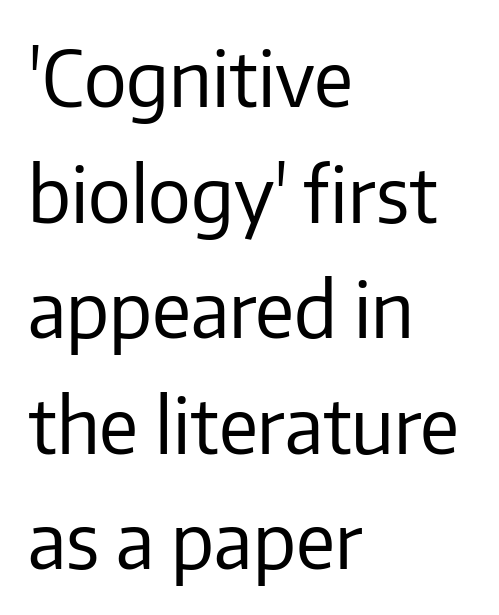
These lines sit exactly where default settings would place them. Classification — sans serif. These lines are rendered in a variable-pitch font. The compositor pushed each line to the left boundary.
